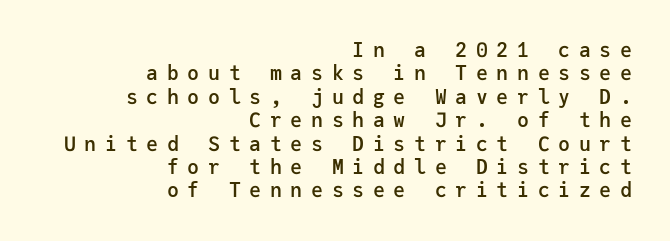
The strip under each line holds only bare page. This is moderately heavy type, rendered in semibold. Short and long lines alike share a common ending point at right. Short note: letters widely spaced.
